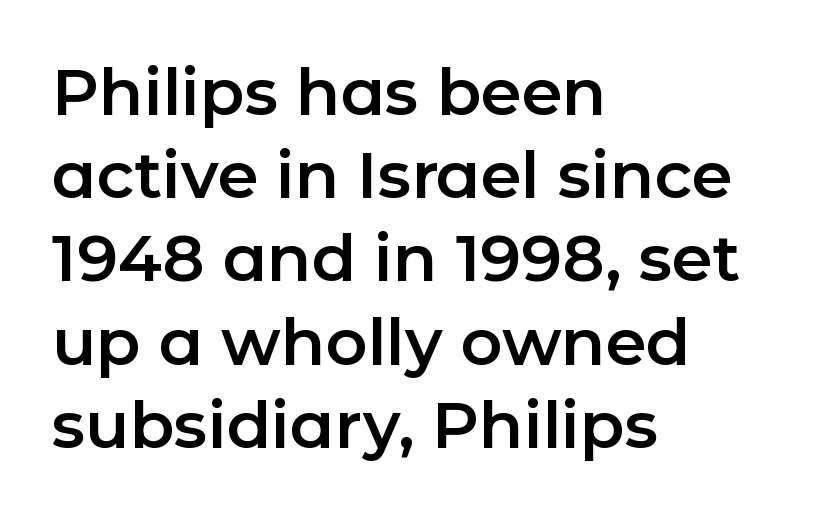
Q: Is the text italic (slanted)? A: No, it is upright.
Q: Is the typeface a serif or a sans-serif typeface? A: Sans-serif.
Q: Is the text underlined? A: No.
Q: How is the paragraph aligned? A: Left-aligned.
Q: Is the spacing between letters normal or unusually wide? A: Normal.
Q: Is the spacing between lines tight, normal or loose? A: Normal.
Q: Width (condensed, normal, or wide)? A: Normal.
Q: Stroke contrast? A: Low.
Q: x-height? A: Medium.
Q: Monospaced? A: No.
